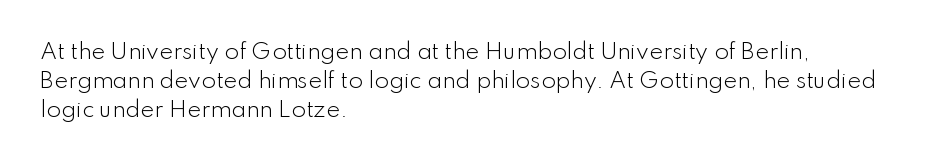
{"italic": "no", "bold": "no", "underline": "no", "align": "left", "line_spacing": "normal", "line_spacing_ratio": 1.39, "letter_spacing": "normal", "letter_spacing_em": 0.0, "glyph_px": 21}
